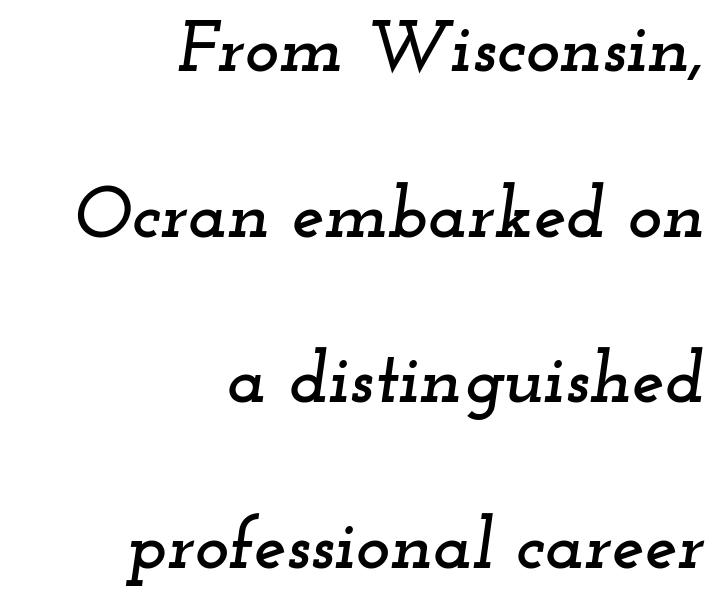
{"serif": "yes", "italic": "yes", "lean": "right", "slant_degrees": 12, "width": "wide", "stroke_contrast": "low", "x_height": "small", "monospaced": "no", "underline": "no", "align": "right", "line_spacing": "loose", "line_spacing_ratio": 2.27, "letter_spacing": "normal", "letter_spacing_em": 0.0, "glyph_px": 73}
